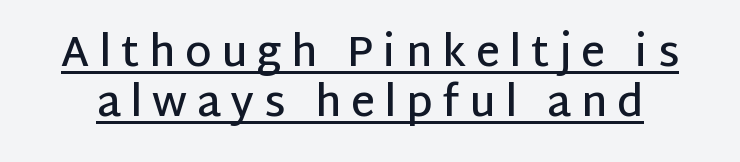
Typographically, this falls in the sans-serif category. In terms of weight, the rendering is demibold, just under bold. This is underlined copy, the kind a proofreader might mark for attention. Nope, not italic — everything's standing straight. Note the varied advance widths — an 'i' is clearly narrower than an 'm'.
